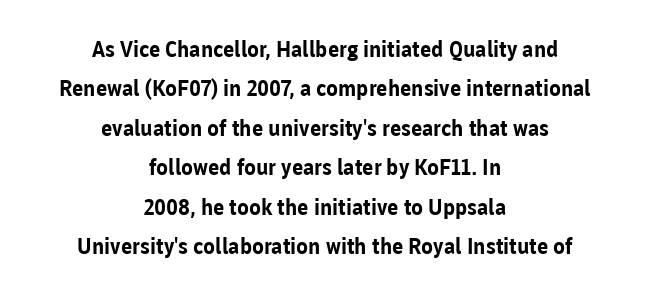
The type sits square on the baseline with zero lean. Summary of weight: heavy, a full bold. The typesetter chose a symmetrical, centered arrangement here. This rendering features lettering with no underline.
